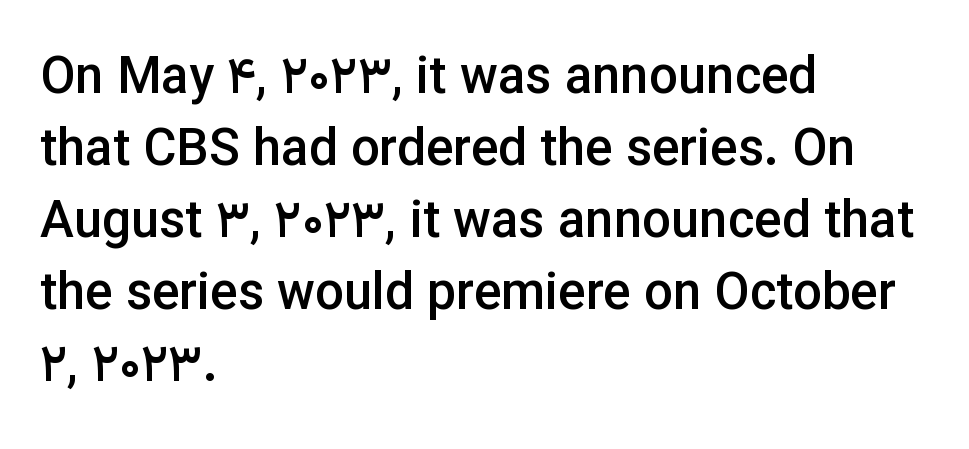
Q: Is the text bold? A: Semi-bold.
Q: Is the text italic (slanted)? A: No, it is upright.
Q: Is the typeface a serif or a sans-serif typeface? A: Sans-serif.
Q: Is the text underlined? A: No.
Q: How is the paragraph aligned? A: Left-aligned.
Q: Is the spacing between letters normal or unusually wide? A: Normal.
Q: Is the spacing between lines tight, normal or loose? A: Normal.
Q: Width (condensed, normal, or wide)? A: Normal.
Q: Stroke contrast? A: Low.
Q: x-height? A: Medium.
Q: Monospaced? A: No.
